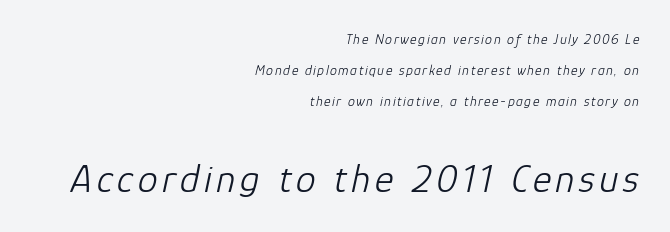
Q: Is the text bold? A: No.
Q: Is the text italic (slanted)? A: Yes, it leans right by about 12 degrees.
Q: Is the text underlined? A: No.
Q: How is the paragraph aligned? A: Right-aligned.
Q: Is the spacing between lines tight, normal or loose? A: Loose.
Q: Which block of text is set in a larger size, the first (top) or the second (bottom)? A: The second (bottom) one.
Q: Width (condensed, normal, or wide)? A: Normal.
Q: Stroke contrast? A: Low.
Q: x-height? A: Medium.
Q: Monospaced? A: No.
